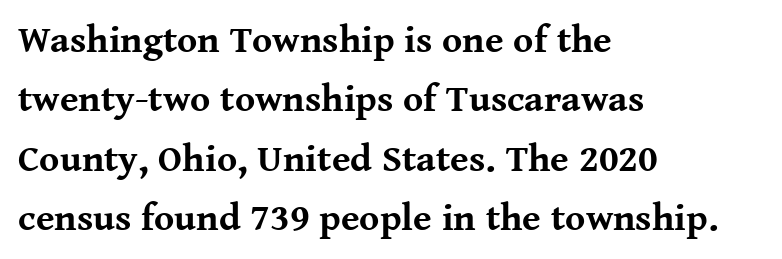
{"serif": "yes", "italic": "no", "bold": "yes", "weight": "bold", "width": "normal", "stroke_contrast": "medium", "x_height": "medium", "monospaced": "no", "underline": "no", "align": "left", "line_spacing": "normal", "line_spacing_ratio": 1.56, "letter_spacing": "normal", "letter_spacing_em": 0.0, "glyph_px": 38}
